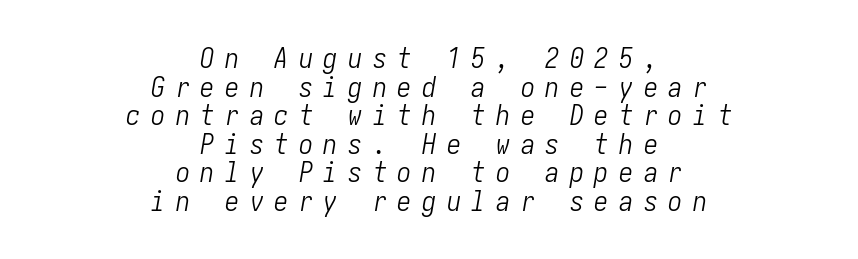
The image shows 28 px light, condensed type, italic (leaning right); set centered, tight line spacing (1.02x), unusually wide letter spacing (+0.38 em), not underlined; low stroke contrast and a medium x-height.
